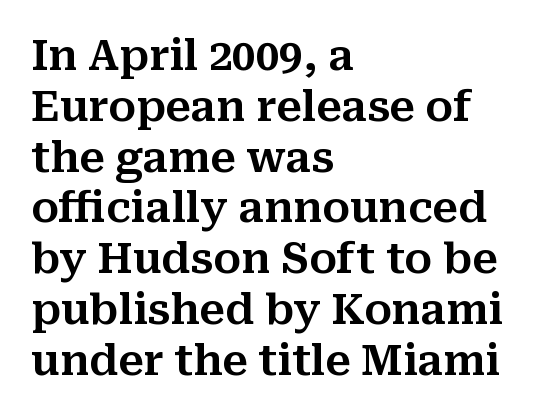
Q: Is the text italic (slanted)? A: No, it is upright.
Q: Is the typeface a serif or a sans-serif typeface? A: Serif.
Q: Is the text underlined? A: No.
Q: How is the paragraph aligned? A: Left-aligned.
Q: Is the spacing between letters normal or unusually wide? A: Normal.
Q: Width (condensed, normal, or wide)? A: Normal.
Q: Stroke contrast? A: Medium.
Q: x-height? A: Medium.
Q: Monospaced? A: No.
